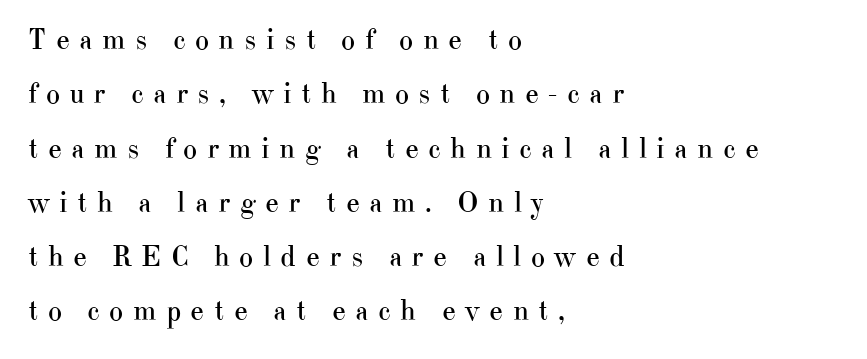
The image shows 30 px regular-weight serif type, upright; set left-aligned, line spacing 1.81x, unusually wide letter spacing (+0.31 em), not underlined; high stroke contrast and a small x-height.
